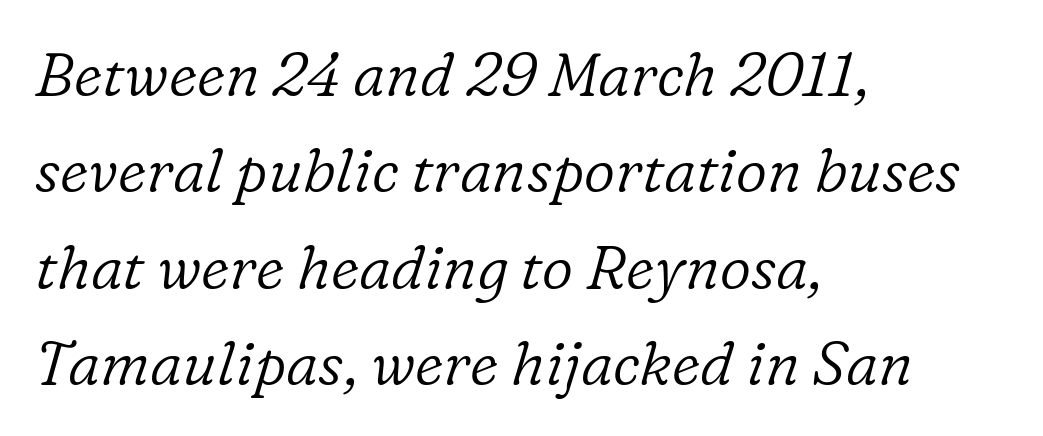
This sample is left-justified, so line endings fall wherever the words run out. Do the characters align in a grid? No, the font is proportional. The passage shown leans; its letterforms are oblique. Beneath every word, the page is bare.
